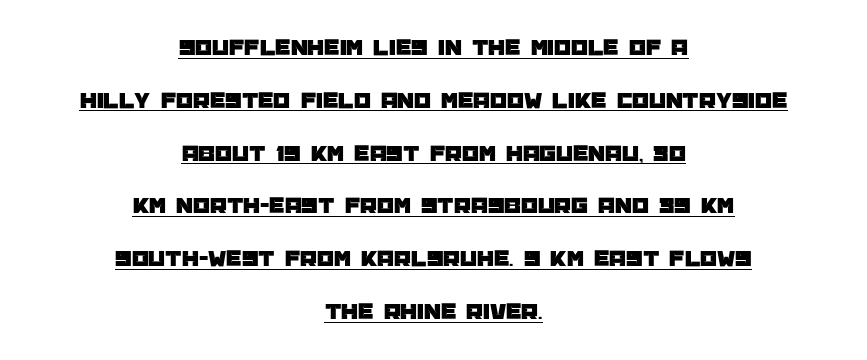
Q: Is the text italic (slanted)? A: No, it is upright.
Q: Is the text underlined? A: Yes.
Q: How is the paragraph aligned? A: Centered.
Q: Is the spacing between letters normal or unusually wide? A: Normal.
Q: Is the spacing between lines tight, normal or loose? A: Loose.
